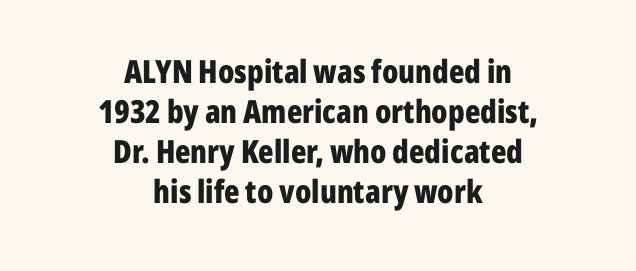
Q: Is the text bold? A: Yes.
Q: Is the text italic (slanted)? A: No, it is upright.
Q: Is the typeface a serif or a sans-serif typeface? A: Sans-serif.
Q: Is the text underlined? A: No.
Q: How is the paragraph aligned? A: Centered.
Q: Is the spacing between letters normal or unusually wide? A: Normal.
Q: Is the spacing between lines tight, normal or loose? A: Normal.
Q: Width (condensed, normal, or wide)? A: Condensed.
Q: Stroke contrast? A: Low.
Q: x-height? A: Medium.
Q: Monospaced? A: No.
